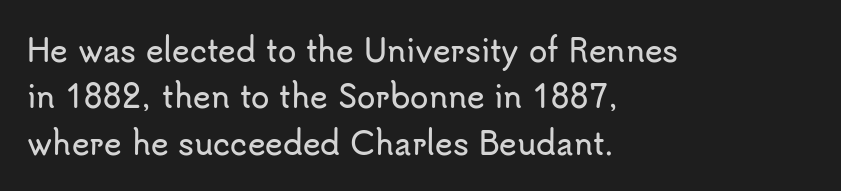
The image shows 30 px sans-serif type, upright; set left-aligned, normal line spacing (1.55x), normal letter spacing, not underlined; low stroke contrast and a small x-height.
